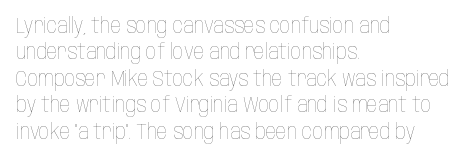
{"italic": "no", "bold": "no", "underline": "no", "align": "left", "line_spacing": "normal", "line_spacing_ratio": 1.26, "letter_spacing": "normal", "letter_spacing_em": 0.0, "glyph_px": 21}
